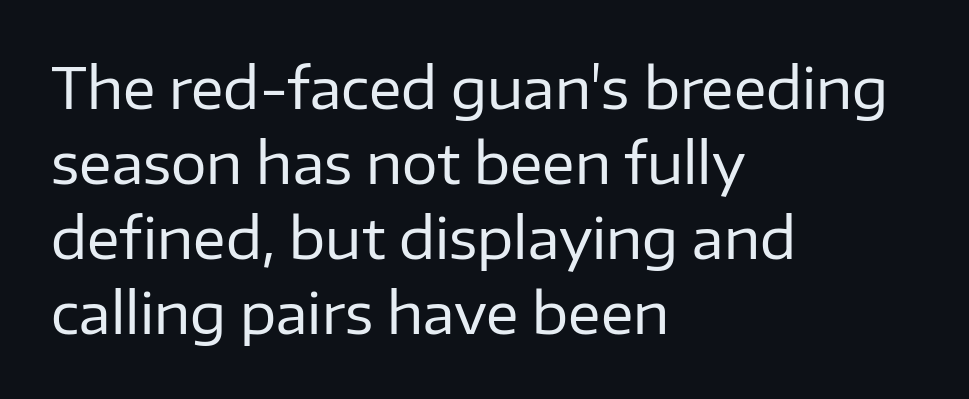
{"serif": "no", "italic": "no", "bold": "no", "weight": "regular", "width": "normal", "stroke_contrast": "low", "x_height": "medium", "monospaced": "no", "underline": "no", "align": "left", "line_spacing": "normal", "line_spacing_ratio": 1.34, "letter_spacing": "normal", "letter_spacing_em": 0.0, "glyph_px": 56}
